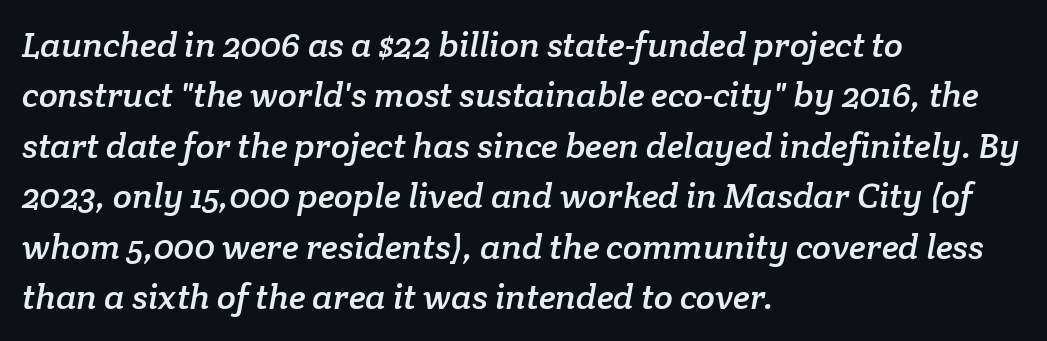
{"serif": "yes", "width": "normal", "stroke_contrast": "low", "x_height": "medium", "monospaced": "no", "underline": "no", "align": "left", "line_spacing": "normal", "line_spacing_ratio": 1.44, "letter_spacing": "normal", "letter_spacing_em": 0.0, "glyph_px": 35}
